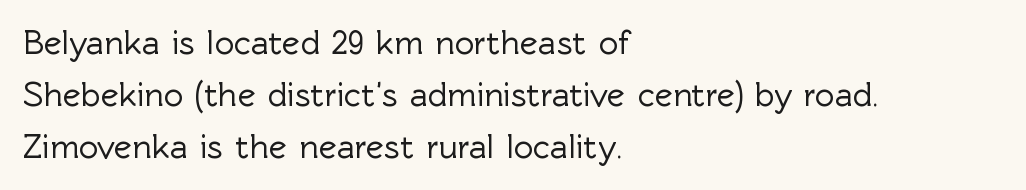
Q: Is the text italic (slanted)? A: No, it is upright.
Q: Is the typeface a serif or a sans-serif typeface? A: Sans-serif.
Q: Is the text underlined? A: No.
Q: How is the paragraph aligned? A: Left-aligned.
Q: Is the spacing between letters normal or unusually wide? A: Normal.
Q: Is the spacing between lines tight, normal or loose? A: Normal.
Q: Width (condensed, normal, or wide)? A: Normal.
Q: x-height? A: Medium.
Q: Monospaced? A: No.
